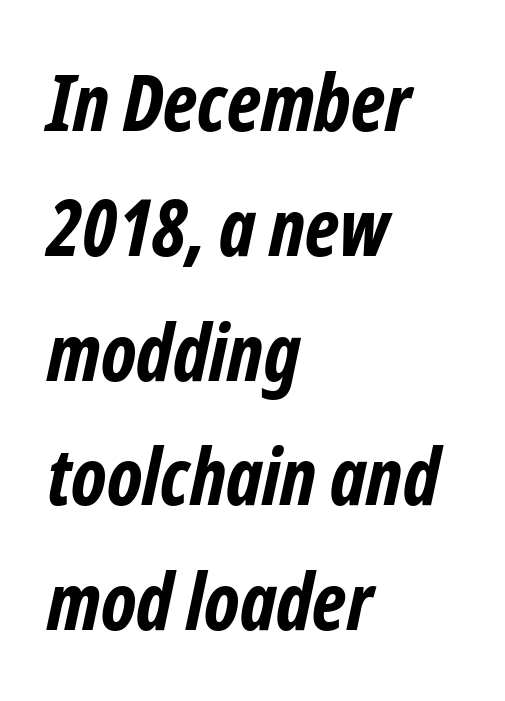
The image shows 78 px bold, condensed sans-serif type; set left-aligned, normal line spacing (1.6x), normal letter spacing, not underlined; low stroke contrast and a medium x-height.
